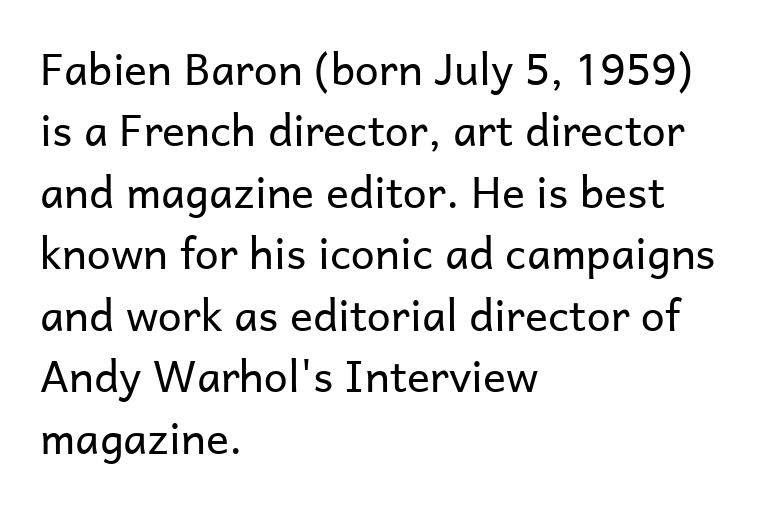
{"serif": "no", "italic": "no", "bold": "no", "weight": "regular", "width": "normal", "stroke_contrast": "low", "x_height": "medium", "monospaced": "no", "underline": "no", "align": "left", "line_spacing": "normal", "line_spacing_ratio": 1.43, "letter_spacing": "normal", "letter_spacing_em": 0.0, "glyph_px": 43}
